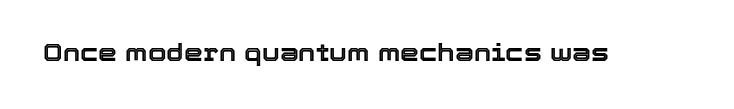
The image shows 24 px text type, upright; set normal letter spacing, not underlined.
